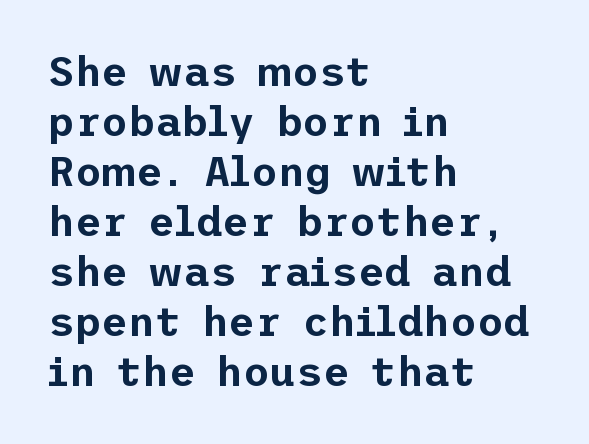
The image shows 41 px sans-serif type, upright; set left-aligned, line spacing 1.22x, normal letter spacing, not underlined; low stroke contrast and a medium x-height.
